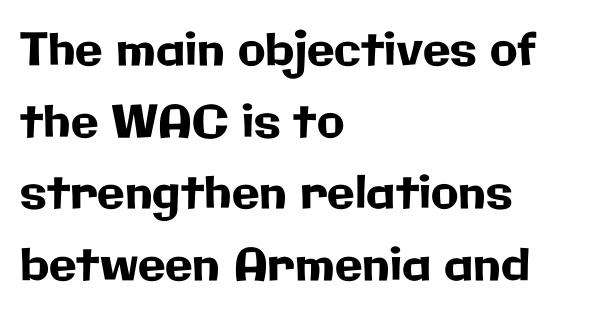
The image shows 45 px sans-serif type, upright; set left-aligned, normal line spacing (1.59x), normal letter spacing, not underlined; low stroke contrast and a medium x-height.
